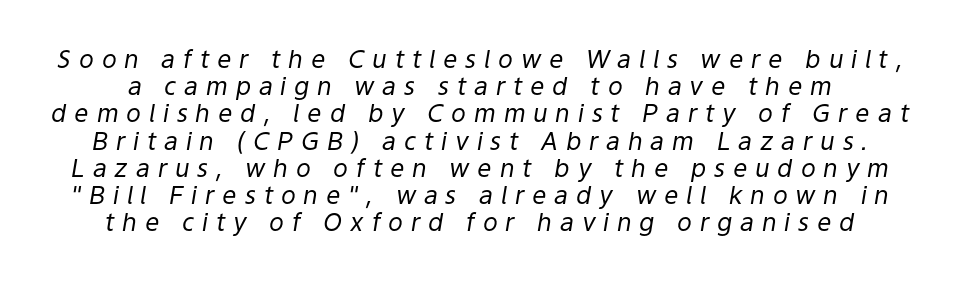
{"italic": "yes", "lean": "right", "slant_degrees": 9, "bold": "no", "underline": "no", "line_spacing": "tight", "line_spacing_ratio": 1.09, "letter_spacing": "wide", "letter_spacing_em": 0.31, "glyph_px": 25}
